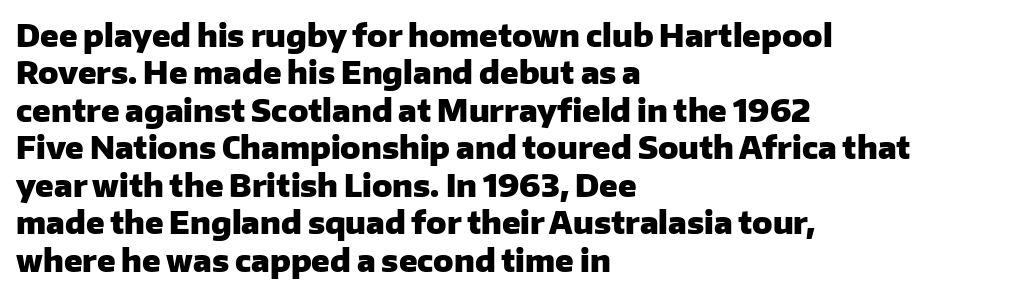
Q: Is the text bold? A: Yes.
Q: Is the text italic (slanted)? A: No, it is upright.
Q: Is the typeface a serif or a sans-serif typeface? A: Sans-serif.
Q: Is the text underlined? A: No.
Q: How is the paragraph aligned? A: Left-aligned.
Q: Is the spacing between letters normal or unusually wide? A: Normal.
Q: Is the spacing between lines tight, normal or loose? A: Normal.
Q: Width (condensed, normal, or wide)? A: Normal.
Q: Stroke contrast? A: Low.
Q: x-height? A: Medium.
Q: Monospaced? A: No.
